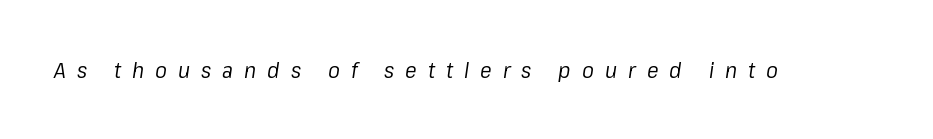
The image shows 22 px text type, italic (leaning right); set unusually wide letter spacing (+0.5 em), not underlined.
